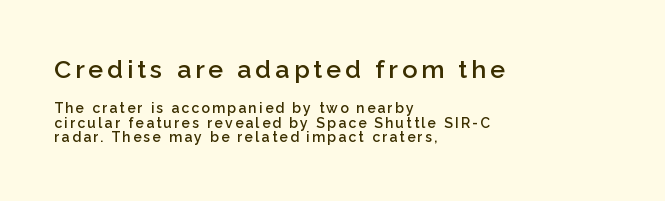
Ordinary non-slanted type is in use. How would I describe the line gaps? Narrow and economical. Left-aligned paragraph, ragged on the right. Slightly chunky letters — semibold, I'd say, not full bold.
